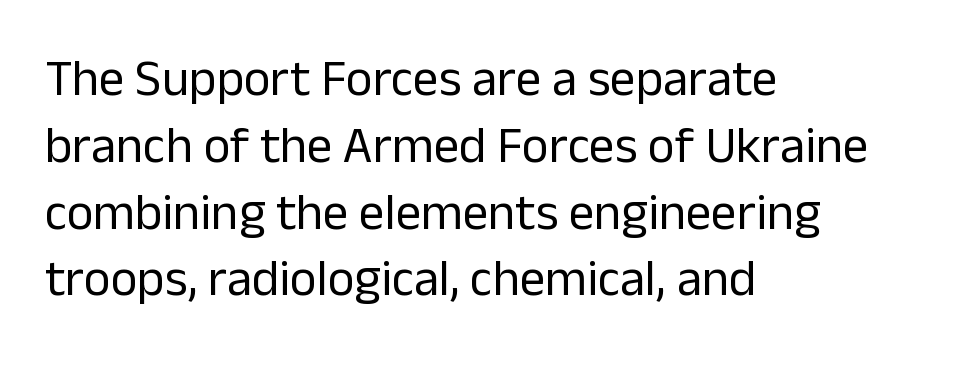
Q: Is the text bold? A: No.
Q: Is the text italic (slanted)? A: No, it is upright.
Q: Is the typeface a serif or a sans-serif typeface? A: Sans-serif.
Q: Is the text underlined? A: No.
Q: How is the paragraph aligned? A: Left-aligned.
Q: Is the spacing between letters normal or unusually wide? A: Normal.
Q: Is the spacing between lines tight, normal or loose? A: Normal.
Q: Width (condensed, normal, or wide)? A: Normal.
Q: Stroke contrast? A: Low.
Q: x-height? A: Medium.
Q: Monospaced? A: No.
